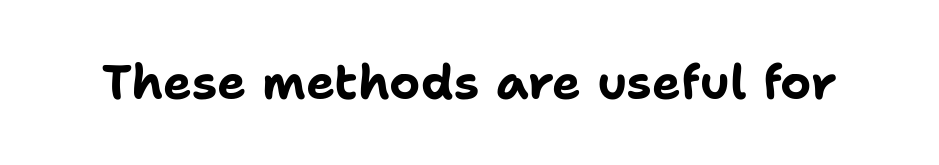
The image shows 48 px bold sans-serif type, upright; set normal letter spacing, not underlined; low stroke contrast and a medium x-height.
